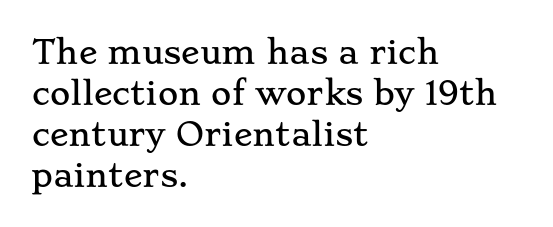
The image shows 31 px wide serif type, upright; set left-aligned, normal line spacing (1.32x), normal letter spacing, not underlined; low stroke contrast and a small x-height.
